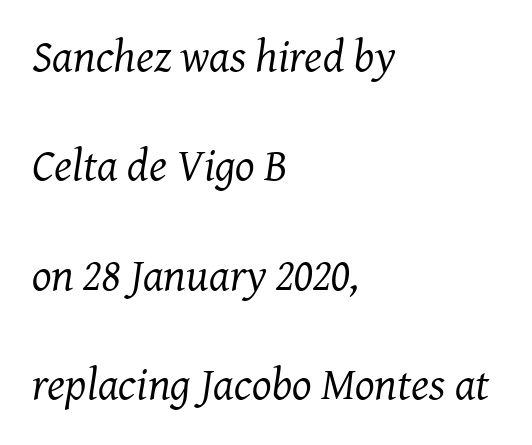
Q: Is the text bold? A: No.
Q: Is the text italic (slanted)? A: Yes, it leans right by about 7 degrees.
Q: Is the typeface a serif or a sans-serif typeface? A: Serif.
Q: Is the text underlined? A: No.
Q: How is the paragraph aligned? A: Left-aligned.
Q: Is the spacing between letters normal or unusually wide? A: Normal.
Q: Is the spacing between lines tight, normal or loose? A: Loose.
Q: Width (condensed, normal, or wide)? A: Normal.
Q: Stroke contrast? A: Medium.
Q: x-height? A: Medium.
Q: Monospaced? A: No.
